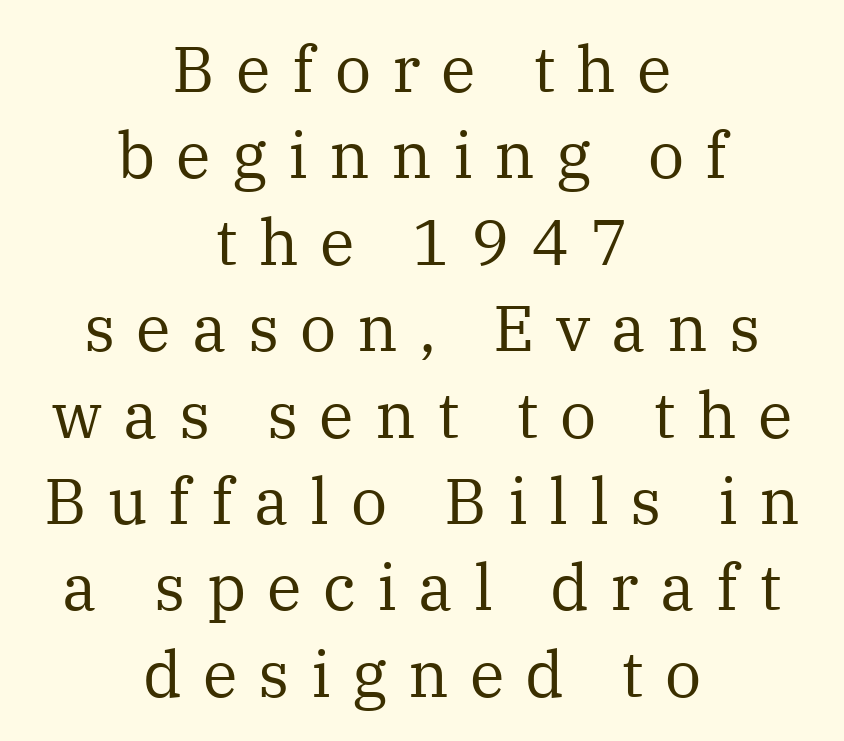
The image shows 64 px regular-weight serif type, upright; set centered, normal line spacing (1.35x), unusually wide letter spacing (+0.33 em), not underlined; medium stroke contrast and a medium x-height.
